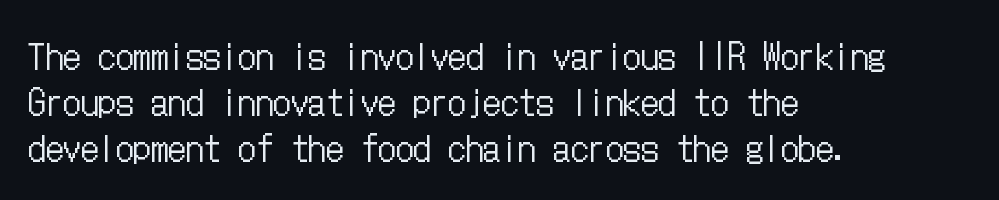
{"italic": "no", "bold": "no", "weight": "regular", "width": "condensed", "stroke_contrast": "low", "x_height": "medium", "underline": "no", "align": "left", "line_spacing": "normal", "line_spacing_ratio": 1.31, "letter_spacing": "normal", "letter_spacing_em": 0.0, "glyph_px": 35}
